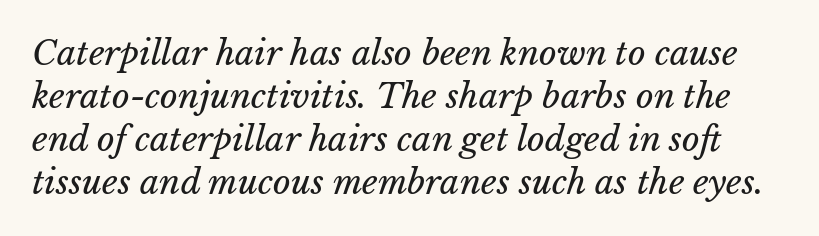
{"italic": "yes", "lean": "right", "slant_degrees": 15, "bold": "no", "weight": "regular", "width": "normal", "stroke_contrast": "low", "x_height": "medium", "monospaced": "no", "underline": "no", "line_spacing": "normal", "line_spacing_ratio": 1.26, "letter_spacing": "normal", "letter_spacing_em": 0.0, "glyph_px": 34}
